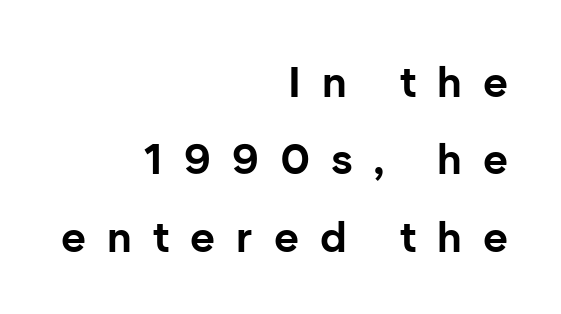
The image shows 43 px bold sans-serif type, upright; set right-aligned, line spacing 1.8x, unusually wide letter spacing (+0.49 em), not underlined; low stroke contrast and a medium x-height.
